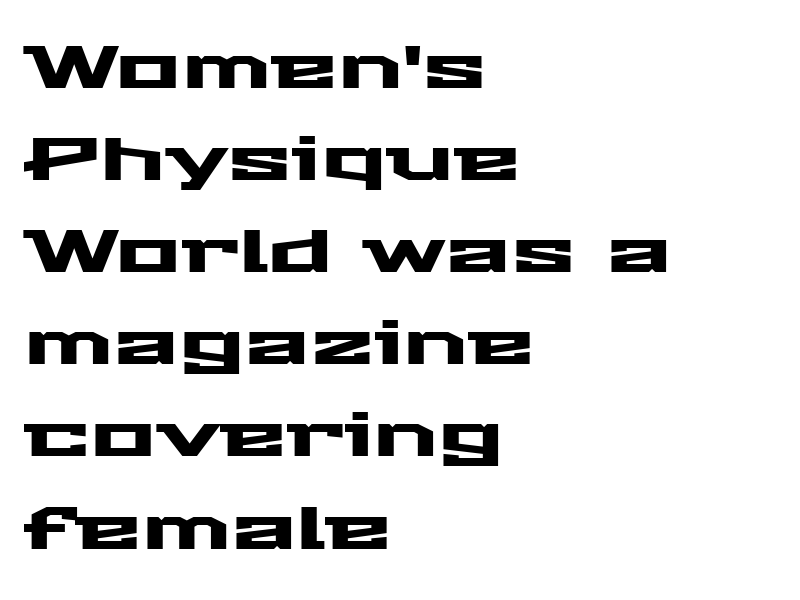
The font family rendered here belongs to the sans-serif group. Vertically, the passage feels balanced, rows spaced as you'd expect. The letters advance in unequal steps, a hallmark of proportional type. Type without underlining. Glyph-to-glyph distance matches everyday printed text. The typography opts for an upright posture over an oblique one.
